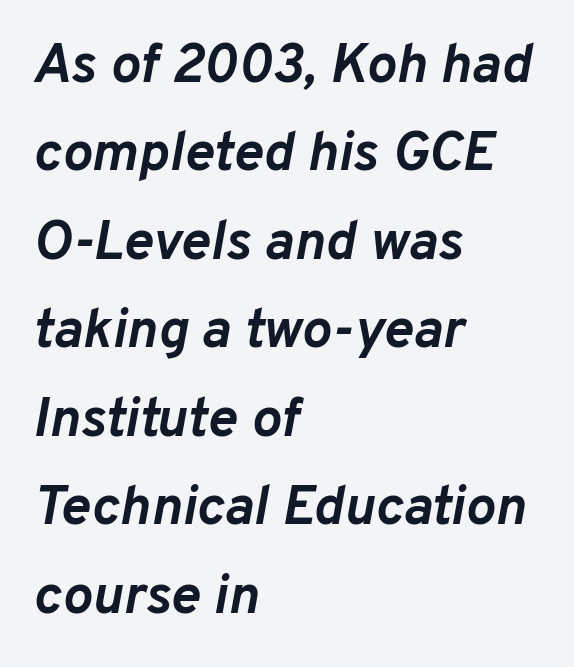
Q: Is the text bold? A: Yes.
Q: Is the text italic (slanted)? A: Yes, it leans right by about 10 degrees.
Q: Is the text underlined? A: No.
Q: How is the paragraph aligned? A: Left-aligned.
Q: Is the spacing between letters normal or unusually wide? A: Normal.
Q: Is the spacing between lines tight, normal or loose? A: Normal.
Q: Width (condensed, normal, or wide)? A: Normal.
Q: Stroke contrast? A: Low.
Q: x-height? A: Medium.
Q: Monospaced? A: No.
